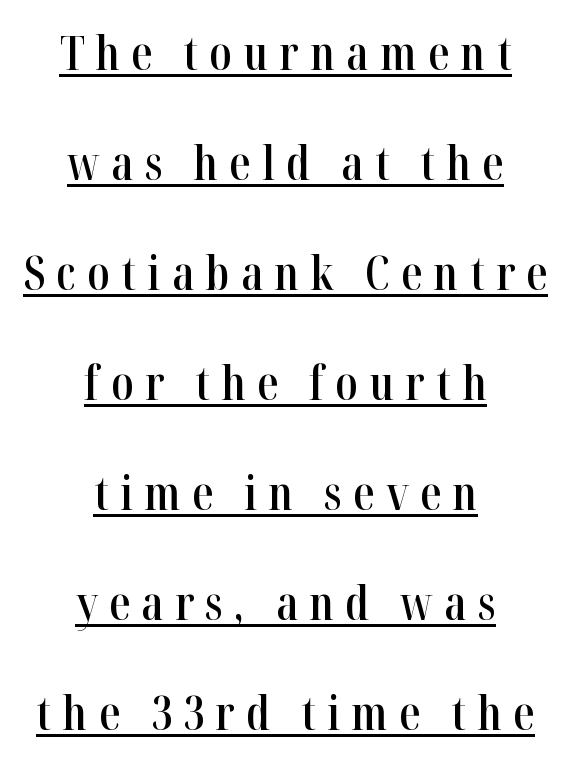
The image shows 47 px semibold, condensed serif type, upright; set centered, loose line spacing (2.34x), unusually wide letter spacing (+0.24 em), underlined; high stroke contrast and a medium x-height.
